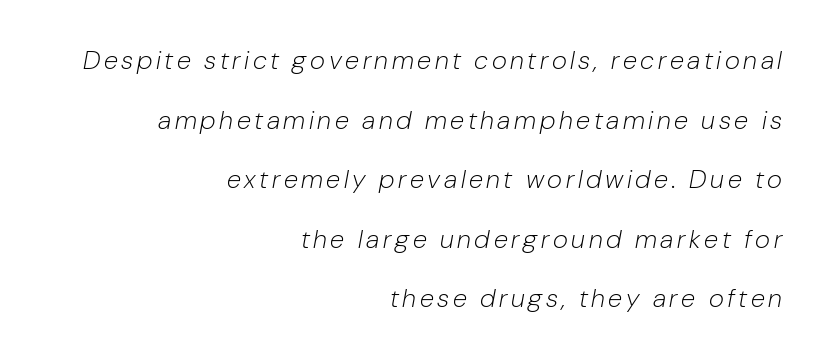
Bold? No — there's no thickening of the strokes. The setting favours the right margin, as signatures and pull-quotes sometimes do. Characters are canted at an angle relative to the baseline's perpendicular. A clean baseline with only descenders dipping below it.
